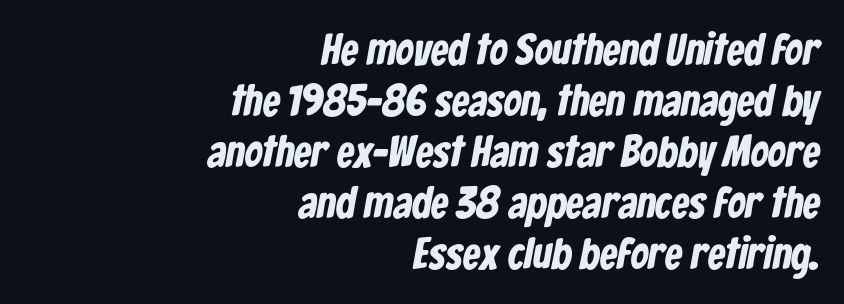
These lines are rendered in a variable-pitch font. Alignment: flush right. Observe the absence of serifs on each vertical stroke in this sample. The letters sit at their default tracking, neither squeezed nor spread. Emphasis by weight is at full strength: bold. The gap between lines stays unmarked.
